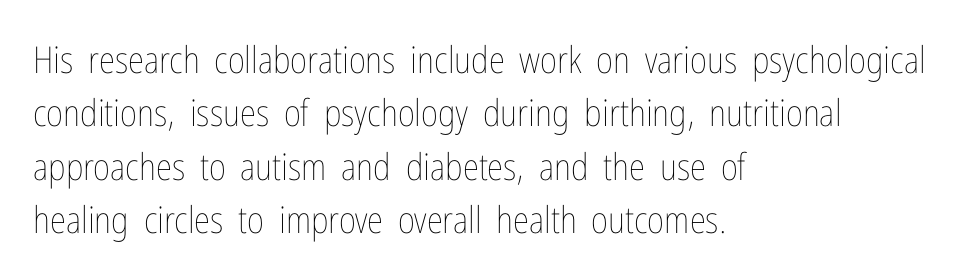
{"italic": "no", "bold": "no", "weight": "thin", "width": "condensed", "stroke_contrast": "low", "x_height": "medium", "monospaced": "no", "underline": "no", "align": "left", "line_spacing": "normal", "line_spacing_ratio": 1.44, "letter_spacing": "normal", "letter_spacing_em": 0.0, "glyph_px": 37}
